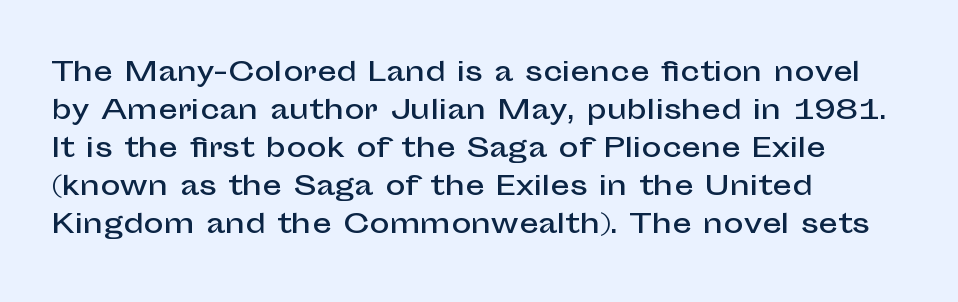
Every stem runs plumb, perpendicular to the baseline. No extra tracking has been applied to these lines. Students, observe: this is what conventionally led text looks like. The rendering anchors every line to the left-hand side. Just letters on the line, the space beneath them empty.
